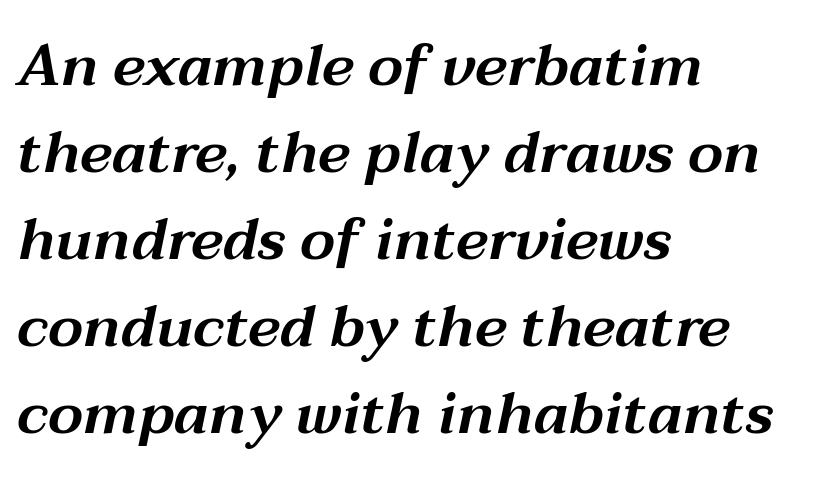
{"italic": "yes", "lean": "right", "slant_degrees": 12, "width": "wide", "stroke_contrast": "medium", "x_height": "medium", "monospaced": "no", "underline": "no", "align": "left", "line_spacing": "normal", "line_spacing_ratio": 1.5, "letter_spacing": "normal", "letter_spacing_em": 0.0, "glyph_px": 58}
